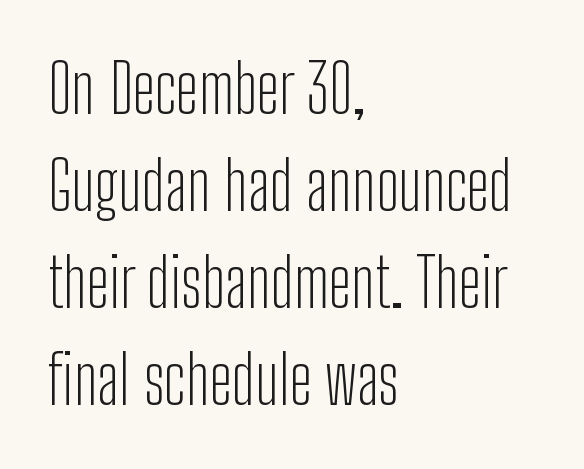
This sample is left-justified, so line endings fall wherever the words run out. Tracking here is standard; glyphs follow each other at the usual distance. Nope, no serifs anywhere on these letters. Leading: standard.
